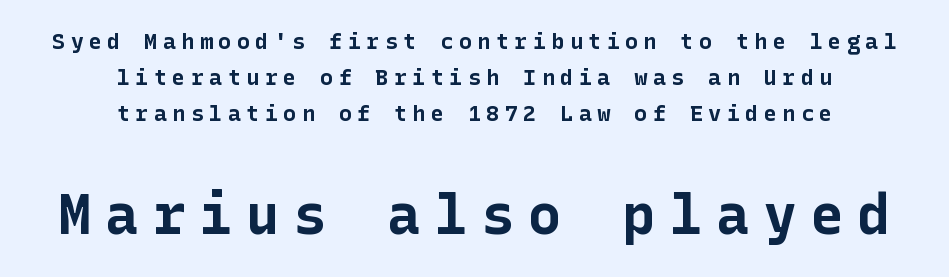
The image shows 56 px bold sans-serif type, upright; set centered, normal line spacing (1.63x), unusually wide letter spacing (+0.24 em), not underlined; the second (bottom) block is 2.55x larger; low stroke contrast and a medium x-height.
